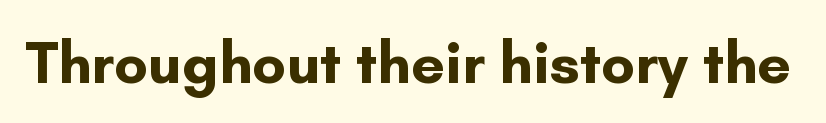
Q: Is the text bold? A: Yes.
Q: Is the text italic (slanted)? A: No, it is upright.
Q: Is the typeface a serif or a sans-serif typeface? A: Sans-serif.
Q: Is the text underlined? A: No.
Q: Is the spacing between letters normal or unusually wide? A: Normal.
Q: Width (condensed, normal, or wide)? A: Normal.
Q: Stroke contrast? A: Low.
Q: x-height? A: Small.
Q: Monospaced? A: No.
